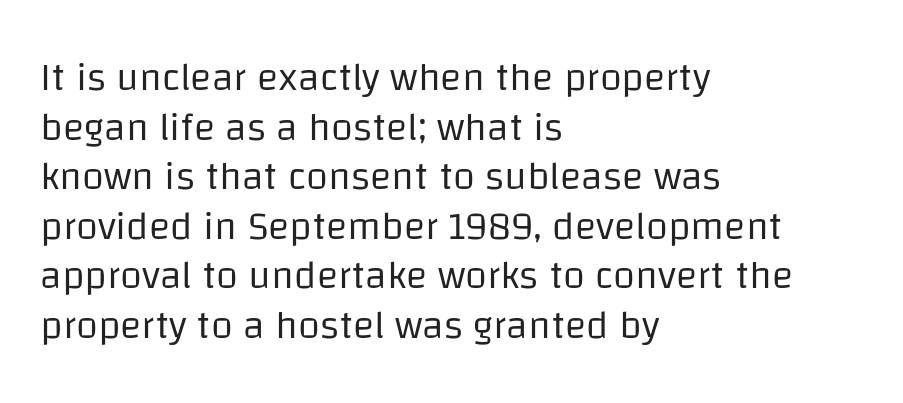
{"serif": "no", "italic": "no", "bold": "no", "weight": "regular", "width": "normal", "stroke_contrast": "low", "x_height": "large", "monospaced": "no", "underline": "no", "align": "left", "line_spacing_ratio": 1.24, "letter_spacing": "normal", "letter_spacing_em": 0.0, "glyph_px": 40}
